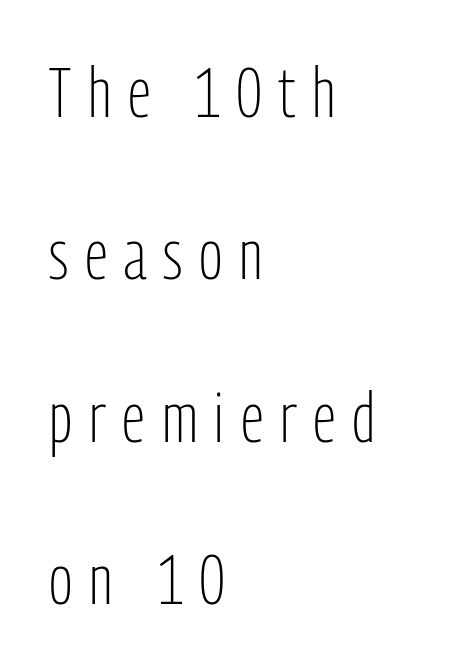
No feet cap the strokes, marking this as sans-serif type. Between one letter and the next there's a generous, obvious gap. Each letter keeps its own natural width here, so spacing adapts to shape. The setting favours the left margin, as ordinary paragraphs usually do. Regarding leading, the lines here are spaced well apart.
